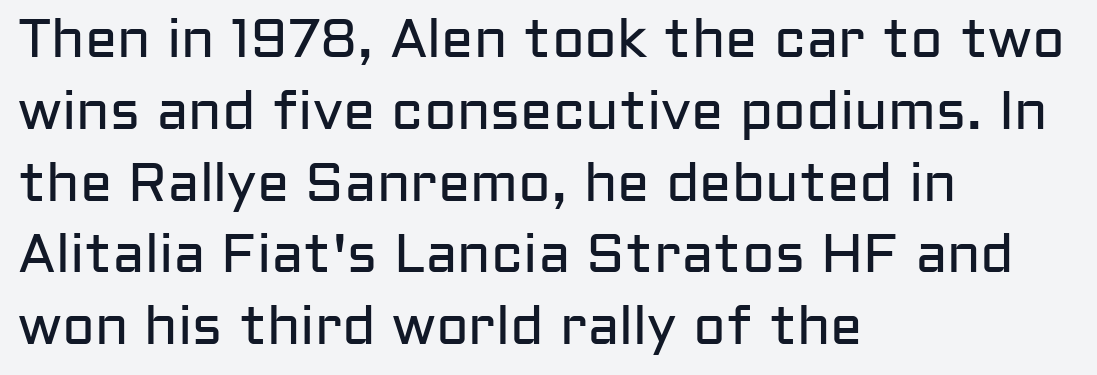
{"serif": "no", "italic": "no", "bold": "no", "weight": "regular", "width": "normal", "stroke_contrast": "low", "x_height": "medium", "monospaced": "no", "underline": "no", "align": "left", "line_spacing": "normal", "line_spacing_ratio": 1.33, "letter_spacing": "normal", "letter_spacing_em": 0.0, "glyph_px": 54}
